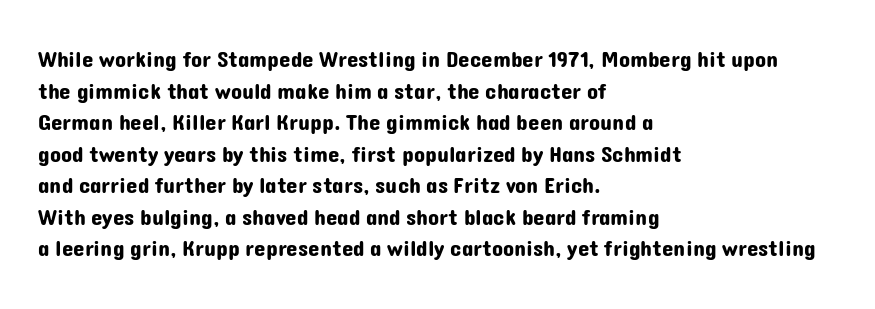
{"italic": "no", "underline": "no", "align": "left", "line_spacing": "normal", "line_spacing_ratio": 1.37, "letter_spacing": "normal", "letter_spacing_em": 0.0, "glyph_px": 23}
